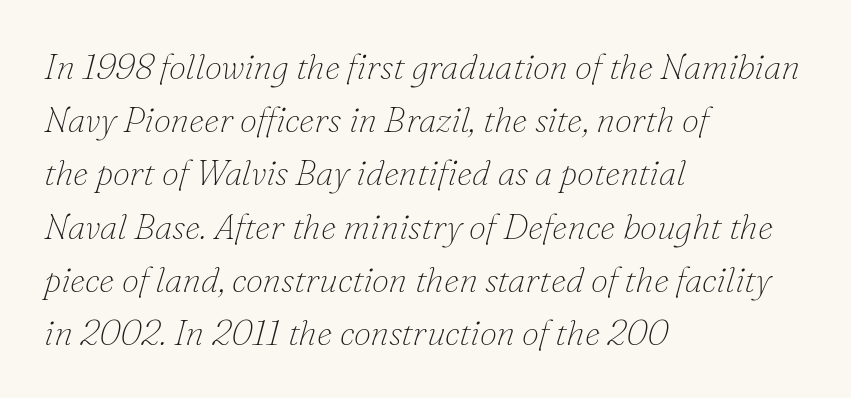
The words here are not underlined. Nothing heavy about these letters — not bold at all. Is the block centered? No — it sits flush against the left margin. No extra tracking has been applied to these lines.
